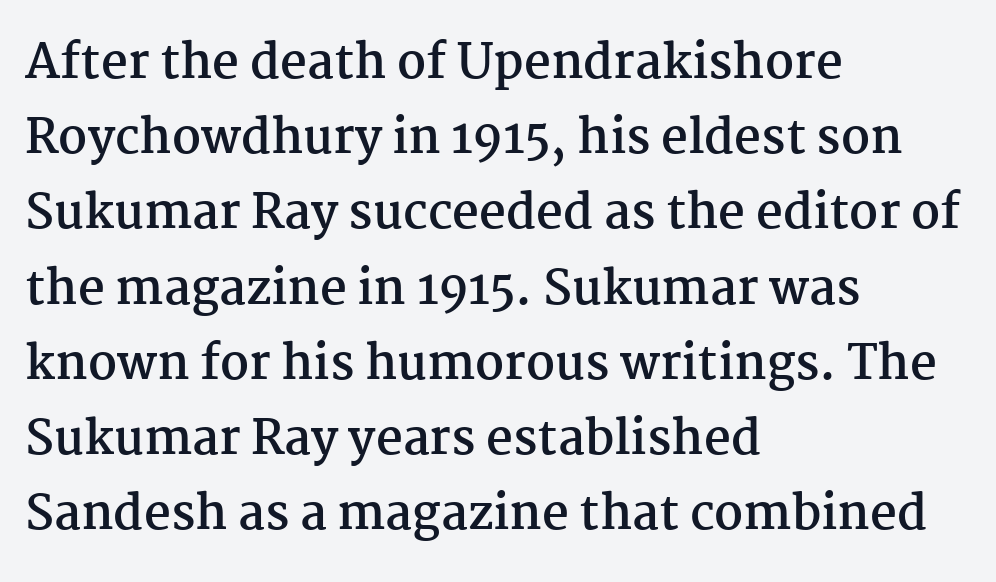
The image shows 47 px semibold serif type, upright; set left-aligned, normal line spacing (1.6x), normal letter spacing, not underlined; medium stroke contrast and a medium x-height.
